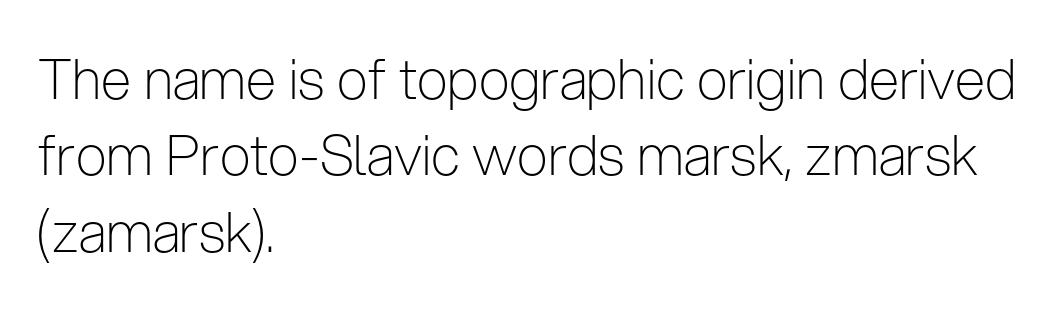
{"serif": "no", "italic": "no", "bold": "no", "weight": "light", "width": "condensed", "stroke_contrast": "low", "x_height": "medium", "monospaced": "no", "underline": "no", "align": "left", "line_spacing": "normal", "line_spacing_ratio": 1.39, "letter_spacing": "normal", "letter_spacing_em": 0.0, "glyph_px": 55}
